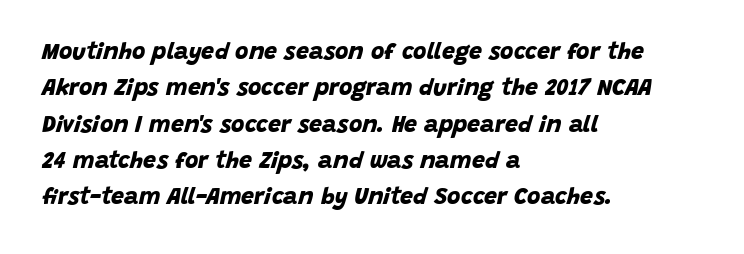
Q: Is the text bold? A: Yes.
Q: Is the text underlined? A: No.
Q: How is the paragraph aligned? A: Left-aligned.
Q: Is the spacing between letters normal or unusually wide? A: Normal.
Q: Is the spacing between lines tight, normal or loose? A: Normal.
